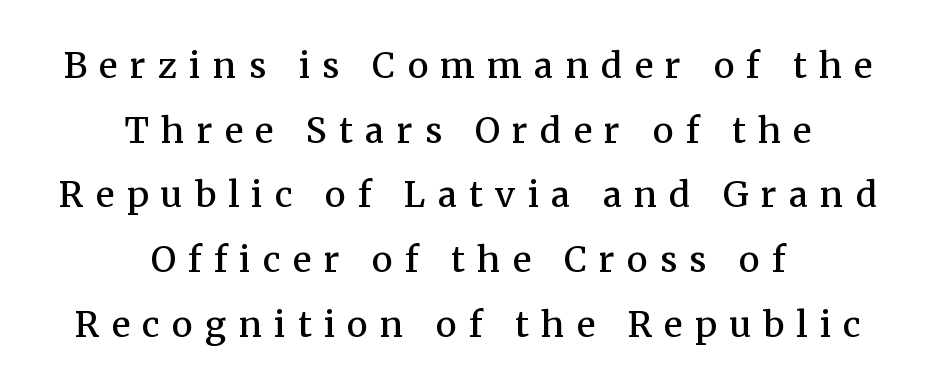
{"serif": "yes", "italic": "no", "bold": "semi", "weight": "semibold", "width": "normal", "stroke_contrast": "medium", "x_height": "medium", "monospaced": "no", "underline": "no", "align": "center", "line_spacing_ratio": 1.85, "letter_spacing": "wide", "letter_spacing_em": 0.35, "glyph_px": 35}
